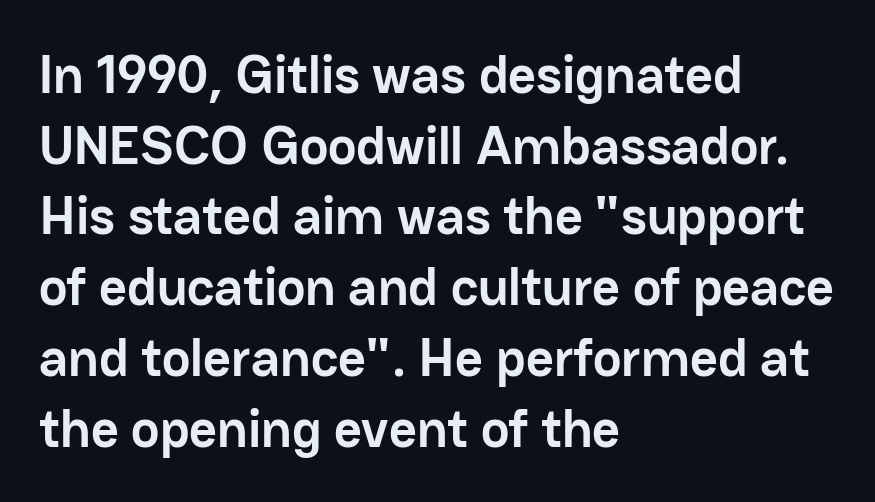
The image shows 54 px semibold sans-serif type, upright; set left-aligned, normal line spacing (1.31x), normal letter spacing, not underlined; low stroke contrast and a medium x-height.
